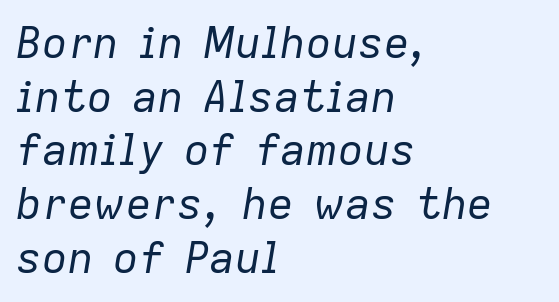
Successive baselines arrive at the customary interval. Character widths vary here, with narrow letters taking less room than wide ones. The lettering tilts uniformly, giving the passage an italic look. Check under the words: just untouched page.
